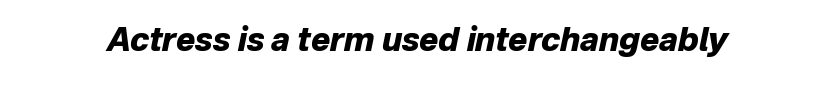
The image shows 32 px heavy type, italic (leaning right); set normal letter spacing, not underlined; low stroke contrast and a medium x-height.
